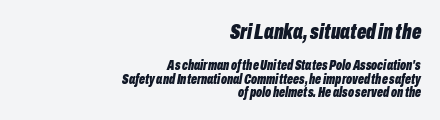
The image shows 22 px bold type, italic (leaning right); set right-aligned, tight line spacing (0.95x), normal letter spacing, not underlined; the first (top) block is 1.57x larger.
